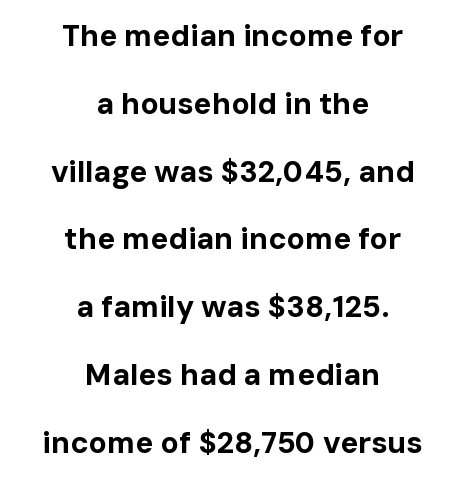
Does the weight exceed regular? Yes, all the way to bold. Vertical spacing — loose. Nobody touched the tracking dial on this one. Observe the absence of serifs on each vertical stroke in this sample. The space beneath each line is pristine and unruled.
